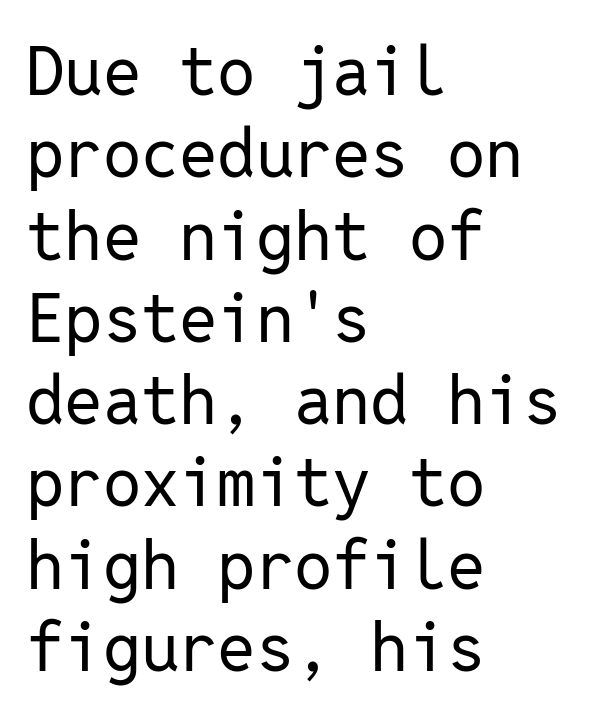
{"serif": "no", "italic": "no", "bold": "no", "weight": "regular", "width": "normal", "stroke_contrast": "low", "x_height": "medium", "monospaced": "yes", "underline": "no", "align": "left", "line_spacing_ratio": 1.21, "letter_spacing": "normal", "letter_spacing_em": 0.0, "glyph_px": 68}
